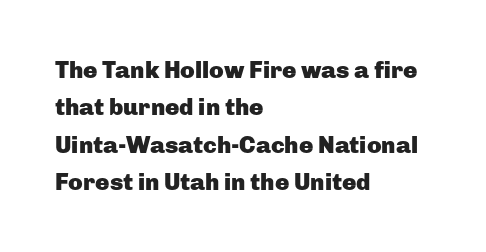
Q: Is the text bold? A: Yes.
Q: Is the text italic (slanted)? A: No, it is upright.
Q: Is the text underlined? A: No.
Q: How is the paragraph aligned? A: Left-aligned.
Q: Is the spacing between letters normal or unusually wide? A: Normal.
Q: Is the spacing between lines tight, normal or loose? A: Normal.
